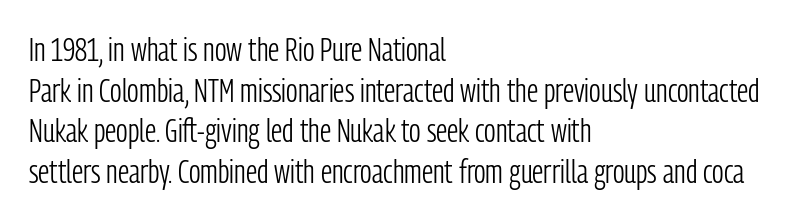
Q: Is the text bold? A: No.
Q: Is the text italic (slanted)? A: No, it is upright.
Q: Is the typeface a serif or a sans-serif typeface? A: Sans-serif.
Q: Is the text underlined? A: No.
Q: How is the paragraph aligned? A: Left-aligned.
Q: Is the spacing between letters normal or unusually wide? A: Normal.
Q: Width (condensed, normal, or wide)? A: Condensed.
Q: Stroke contrast? A: Low.
Q: x-height? A: Medium.
Q: Monospaced? A: No.
